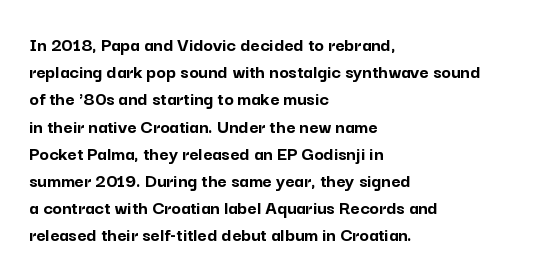
{"italic": "no", "bold": "yes", "underline": "no", "align": "left", "line_spacing": "normal", "line_spacing_ratio": 1.36, "letter_spacing": "normal", "letter_spacing_em": 0.0, "glyph_px": 20}
